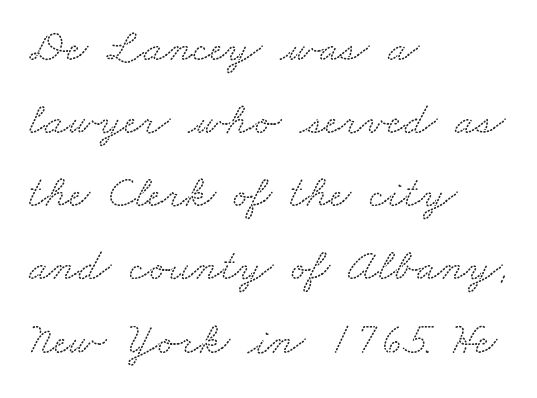
{"serif": "yes", "width": "wide", "stroke_contrast": "low", "x_height": "small", "monospaced": "no", "underline": "no", "align": "left", "line_spacing": "normal", "line_spacing_ratio": 1.59, "letter_spacing": "normal", "letter_spacing_em": 0.0, "glyph_px": 46}
